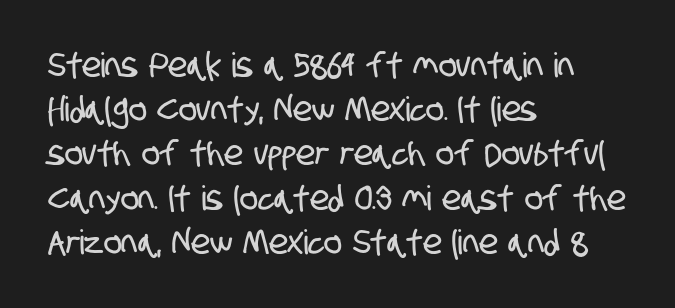
{"serif": "no", "width": "condensed", "stroke_contrast": "low", "x_height": "large", "monospaced": "no", "underline": "no", "align": "left", "line_spacing": "normal", "line_spacing_ratio": 1.3, "letter_spacing": "normal", "letter_spacing_em": 0.0, "glyph_px": 34}
